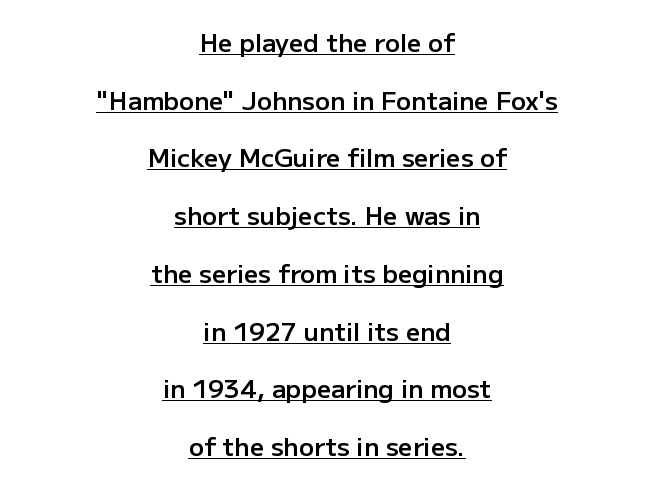
{"italic": "no", "bold": "semi", "underline": "yes", "align": "center", "line_spacing": "loose", "line_spacing_ratio": 2.31, "letter_spacing": "normal", "letter_spacing_em": 0.0, "glyph_px": 25}
